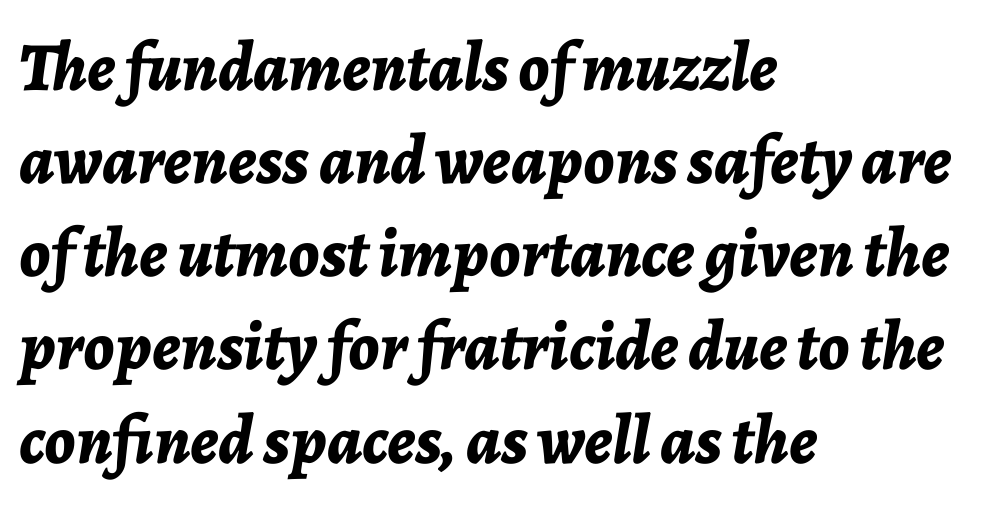
A typesetter would call this zero additional tracking. The area under the type is left untouched. The text carries the slant typical of an italic or oblique font. The lines are quadded left.
